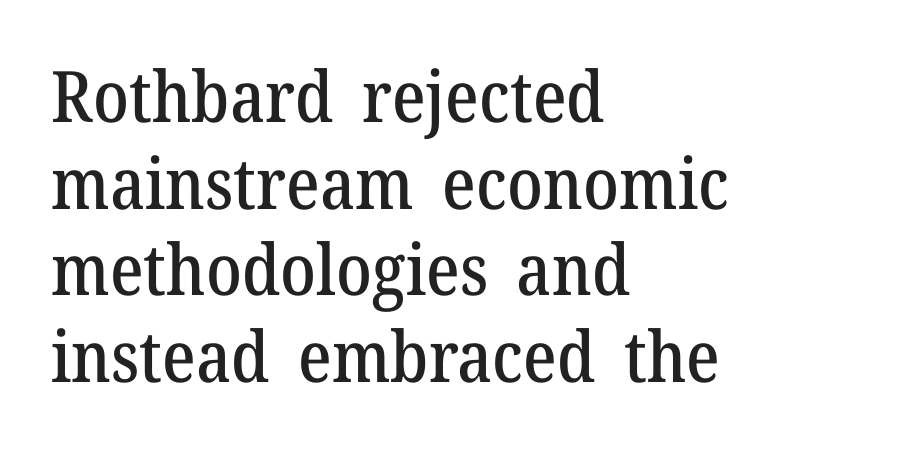
The image shows 71 px serif type, upright; set left-aligned, line spacing 1.22x, normal letter spacing, not underlined; medium stroke contrast and a medium x-height.
